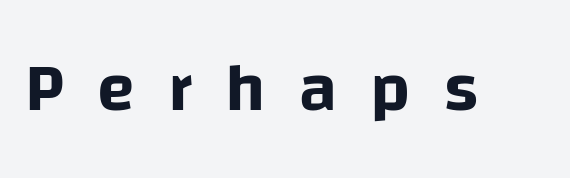
{"serif": "no", "italic": "no", "width": "normal", "stroke_contrast": "low", "x_height": "large", "monospaced": "no", "underline": "no", "letter_spacing": "wide", "letter_spacing_em": 0.48, "glyph_px": 69}
